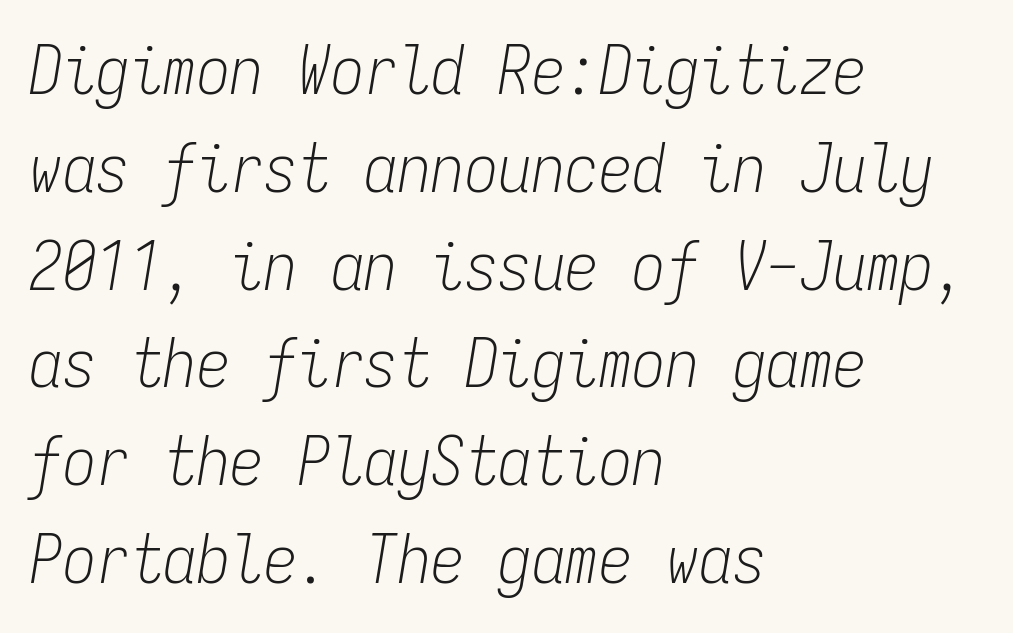
The image shows 67 px light, condensed type, italic (leaning right), monospaced; set left-aligned, normal line spacing (1.46x), normal letter spacing, not underlined; low stroke contrast and a medium x-height.
